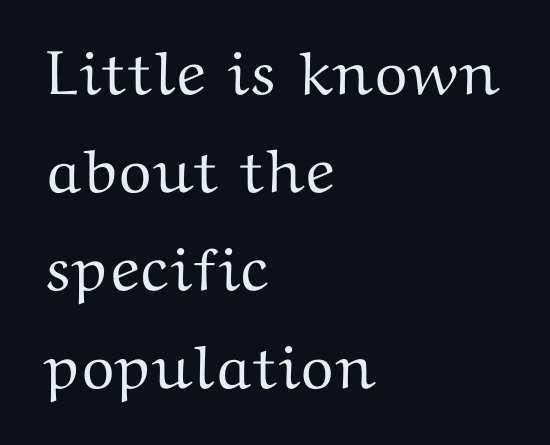
Line beginnings align vertically; line endings do not. Letters rest on an invisible, unmarked baseline. Designer's note — italics off, roman on. Rows of type keep a routine distance in the vertical direction. The face used here is rendered with its standard letterfit. The text was rendered using a seriffed face with decorative stroke endings.
